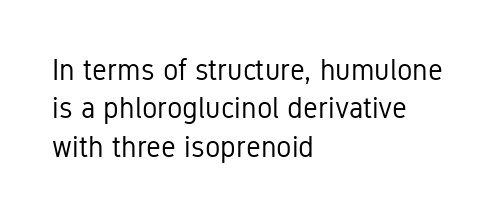
Q: Is the text bold? A: No.
Q: Is the text italic (slanted)? A: No, it is upright.
Q: Is the typeface a serif or a sans-serif typeface? A: Sans-serif.
Q: Is the text underlined? A: No.
Q: How is the paragraph aligned? A: Left-aligned.
Q: Is the spacing between letters normal or unusually wide? A: Normal.
Q: Is the spacing between lines tight, normal or loose? A: Normal.
Q: Width (condensed, normal, or wide)? A: Condensed.
Q: Stroke contrast? A: Low.
Q: x-height? A: Medium.
Q: Monospaced? A: No.
